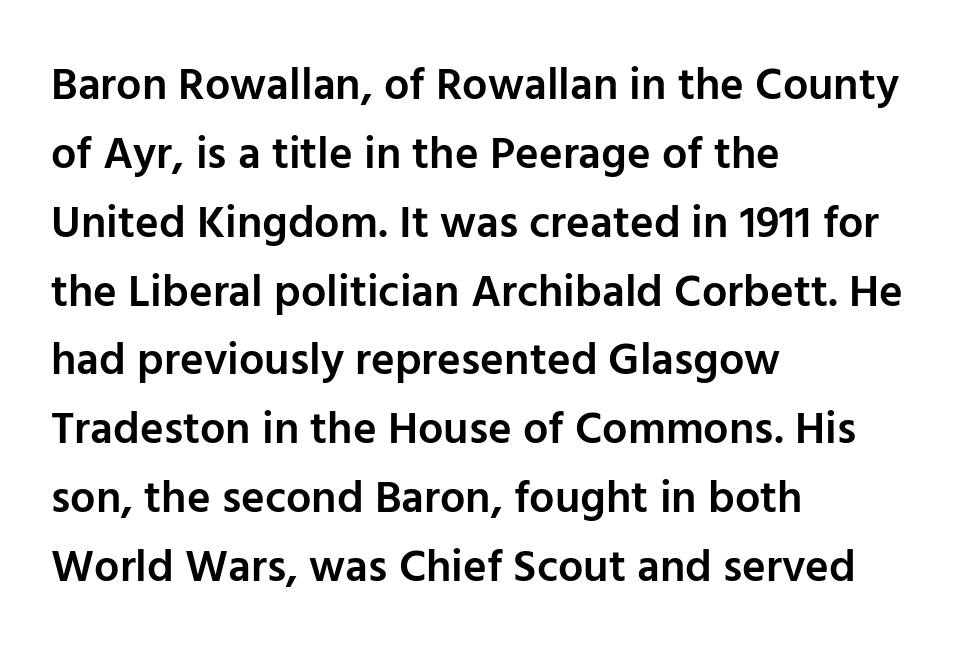
Q: Is the text bold? A: Semi-bold.
Q: Is the text italic (slanted)? A: No, it is upright.
Q: Is the typeface a serif or a sans-serif typeface? A: Sans-serif.
Q: Is the text underlined? A: No.
Q: How is the paragraph aligned? A: Left-aligned.
Q: Is the spacing between letters normal or unusually wide? A: Normal.
Q: Is the spacing between lines tight, normal or loose? A: Normal.
Q: Width (condensed, normal, or wide)? A: Normal.
Q: Stroke contrast? A: Low.
Q: x-height? A: Medium.
Q: Monospaced? A: No.
